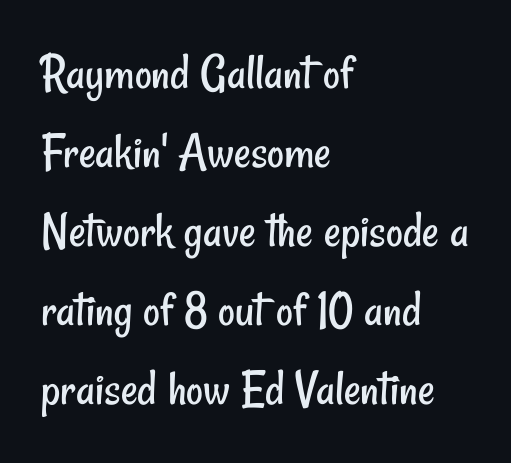
The image shows 52 px regular-weight, condensed sans-serif type; set left-aligned, normal line spacing (1.52x), normal letter spacing, not underlined; low stroke contrast and a small x-height.
